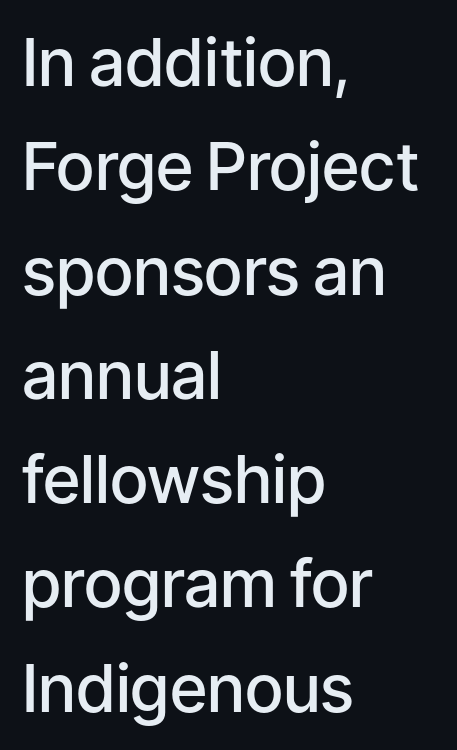
The image shows 66 px semibold sans-serif type, upright; set left-aligned, normal line spacing (1.58x), normal letter spacing, not underlined; low stroke contrast and a medium x-height.
